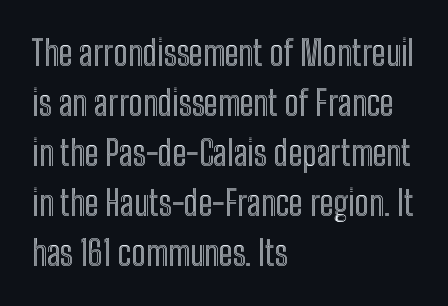
A student would call this left alignment; a typographer would say flush left, rag right. The face used here is proportionally spaced, like ordinary book or web type. Clear beneath every line of the passage. The rendering keeps characters at their native spacing. Does the leading feel generous? No, just average. Designer's note — italics off, roman on.
